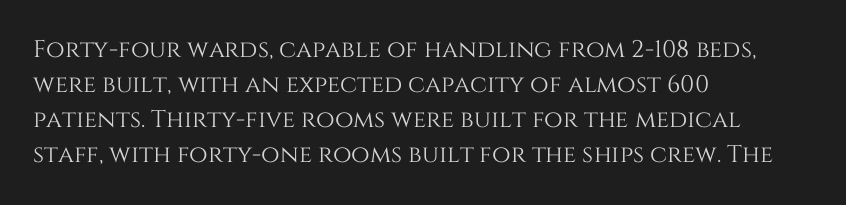
{"italic": "no", "underline": "no", "align": "left", "line_spacing": "normal", "line_spacing_ratio": 1.46, "letter_spacing": "normal", "letter_spacing_em": 0.0, "glyph_px": 24}
